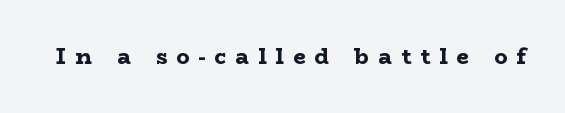
Q: Is the text bold? A: Yes.
Q: Is the text italic (slanted)? A: No, it is upright.
Q: Is the text underlined? A: No.
Q: Is the spacing between letters normal or unusually wide? A: Unusually wide.
